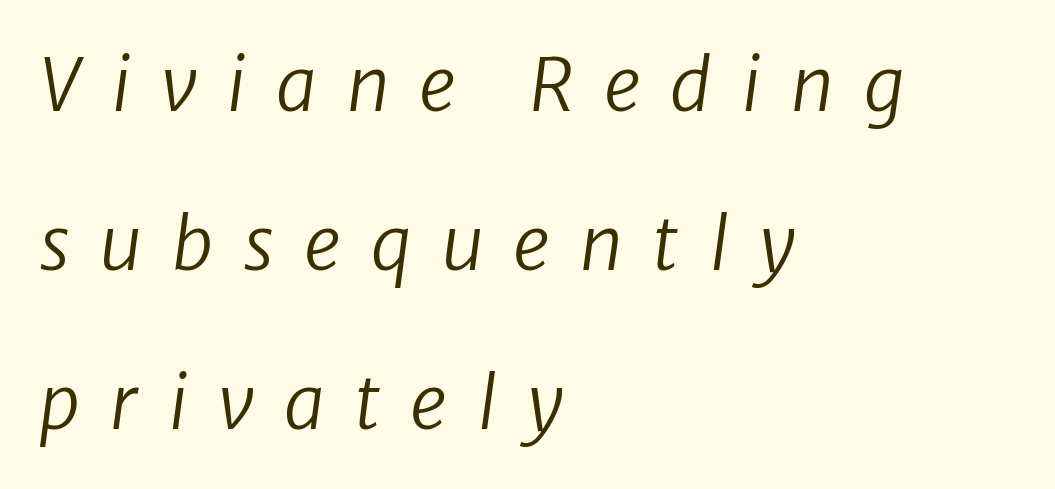
{"italic": "yes", "lean": "right", "slant_degrees": 8, "bold": "no", "weight": "regular", "width": "normal", "stroke_contrast": "low", "x_height": "medium", "monospaced": "no", "underline": "no", "align": "left", "line_spacing": "loose", "line_spacing_ratio": 2.18, "letter_spacing": "wide", "letter_spacing_em": 0.41, "glyph_px": 73}
